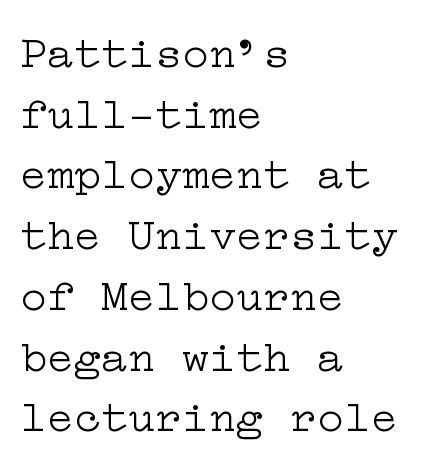
Q: Is the text bold? A: No.
Q: Is the text italic (slanted)? A: No, it is upright.
Q: Is the typeface a serif or a sans-serif typeface? A: Serif.
Q: Is the text underlined? A: No.
Q: How is the paragraph aligned? A: Left-aligned.
Q: Is the spacing between letters normal or unusually wide? A: Normal.
Q: Is the spacing between lines tight, normal or loose? A: Normal.
Q: Width (condensed, normal, or wide)? A: Wide.
Q: Stroke contrast? A: Low.
Q: x-height? A: Medium.
